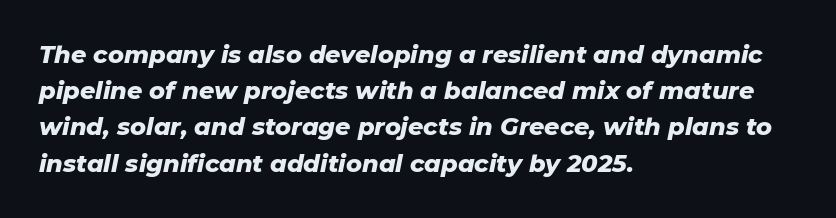
When letters slant like this, we call the style italic. Heft: maximum for text — a bold. The passage is arranged the way most books set body copy — flush left. This rendering leaves character spacing at its baseline value.
